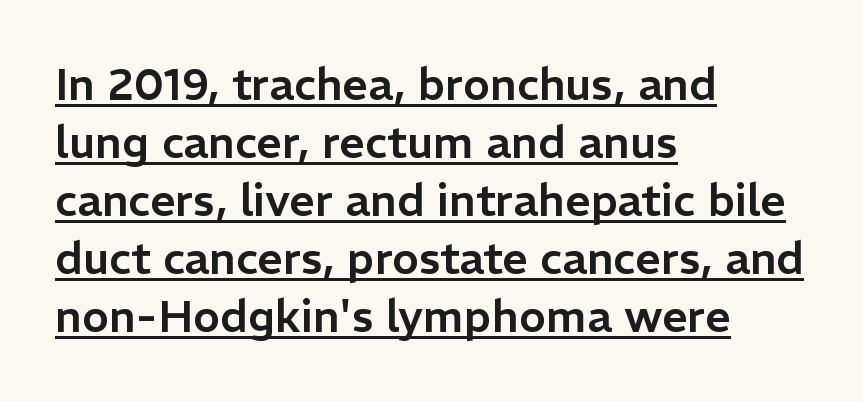
{"serif": "no", "italic": "no", "width": "normal", "stroke_contrast": "low", "x_height": "medium", "monospaced": "no", "underline": "yes", "align": "left", "line_spacing": "normal", "line_spacing_ratio": 1.29, "letter_spacing": "normal", "letter_spacing_em": 0.0, "glyph_px": 45}
